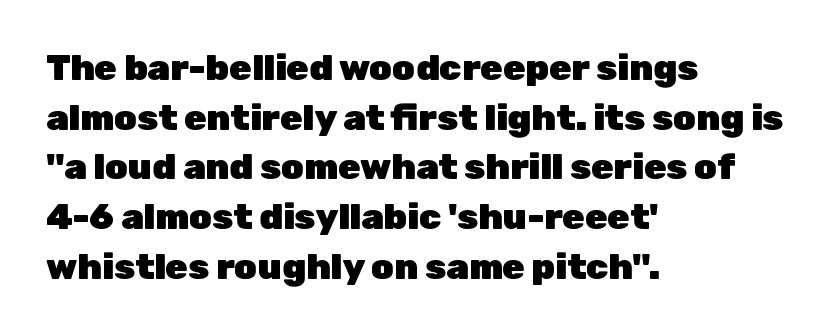
Serifs: no, the terminals of the letterforms are clean. The lines are quadded left. Stroke thickness is high; the sample reads as a true bold. One glance says typical: line gaps are just what's usual. Think of a printed novel: that variable character pitch is what you see here.
